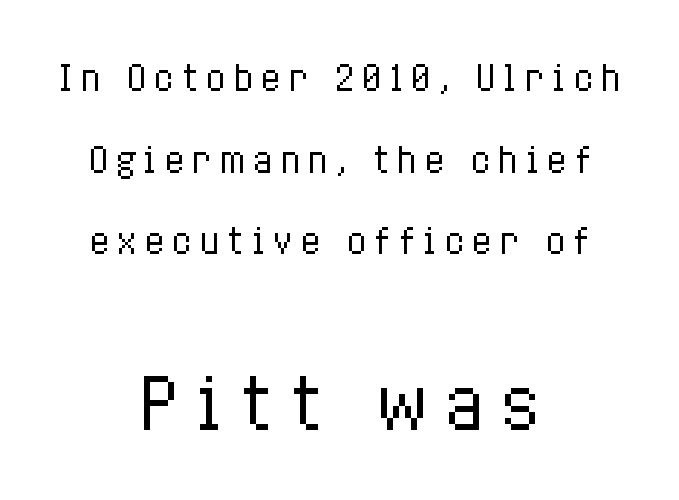
The lower block of text is set noticeably larger than the block above it. This is the regular roman posture of the typeface. The horizontal fit of the characters is loose and conspicuously gappy. Check under the words: just untouched page. A student would call this center alignment; a typographer would say set centered.
